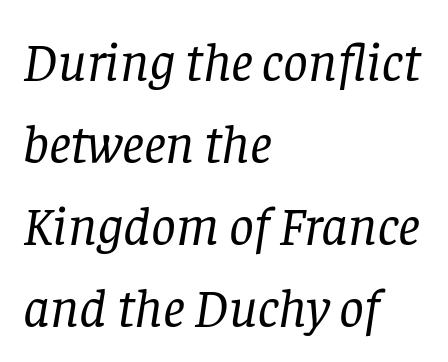
{"serif": "yes", "italic": "yes", "lean": "right", "slant_degrees": 8, "bold": "no", "weight": "regular", "width": "normal", "stroke_contrast": "low", "x_height": "large", "monospaced": "no", "underline": "no", "align": "left", "line_spacing": "normal", "line_spacing_ratio": 1.49, "letter_spacing": "normal", "letter_spacing_em": 0.0, "glyph_px": 55}
